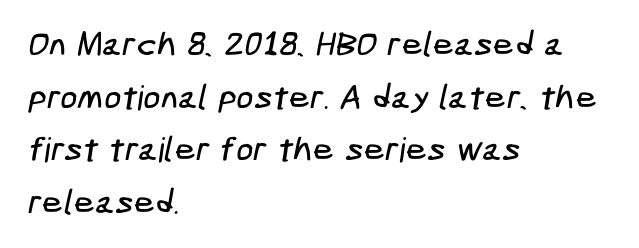
{"serif": "no", "width": "condensed", "stroke_contrast": "low", "x_height": "medium", "underline": "no", "align": "left", "line_spacing": "normal", "line_spacing_ratio": 1.55, "letter_spacing": "normal", "letter_spacing_em": 0.0, "glyph_px": 34}
